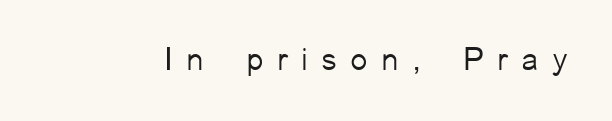
Q: Is the text bold? A: No.
Q: Is the text italic (slanted)? A: No, it is upright.
Q: Is the typeface a serif or a sans-serif typeface? A: Sans-serif.
Q: Is the text underlined? A: No.
Q: Is the spacing between letters normal or unusually wide? A: Unusually wide.
Q: Width (condensed, normal, or wide)? A: Normal.
Q: Stroke contrast? A: Low.
Q: x-height? A: Medium.
Q: Monospaced? A: No.
